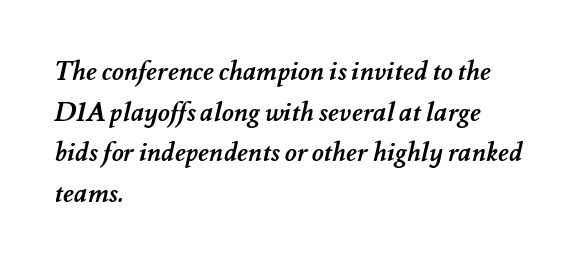
The image shows 26 px bold type; set left-aligned, normal line spacing (1.56x), normal letter spacing, not underlined.
